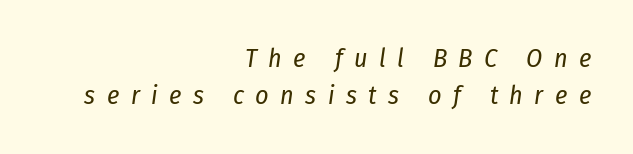
The letters look calm and open, with moderate or lighter stems. The rendering applies a slant to the glyphs. Notice how descenders clear the ascenders below comfortably — that's standard leading. The line texture is sparse and dotted thanks to wide tracking. Each line ends at the same right margin while the left side varies.
